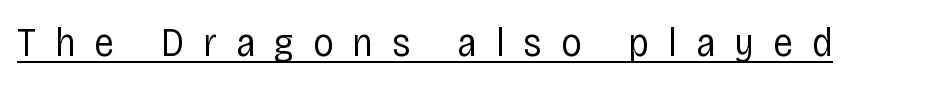
{"serif": "no", "italic": "no", "bold": "no", "weight": "regular", "width": "condensed", "stroke_contrast": "low", "x_height": "large", "monospaced": "no", "underline": "yes", "letter_spacing": "wide", "letter_spacing_em": 0.46, "glyph_px": 41}
